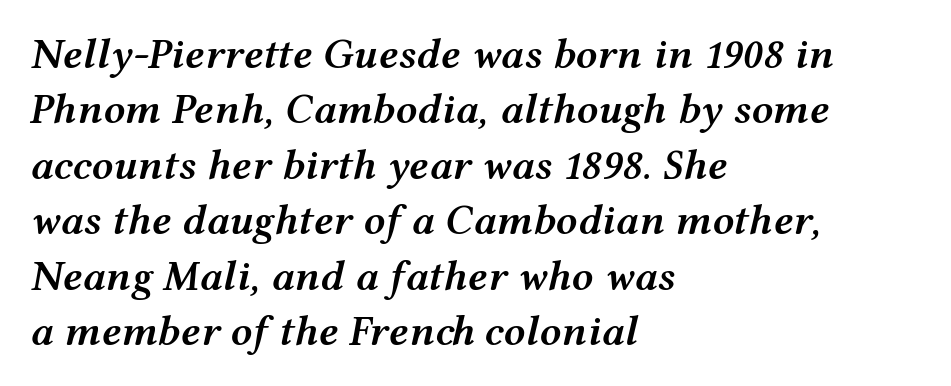
Compared with an ordinary text face, these strokes are moderately heavier — a semibold. Standard letterfit; no display-style spreading of the glyphs. Glance below the letters and you will spot only blank space. The setting favours the left margin, as ordinary paragraphs usually do. There's an unmistakable incline to the writing here.
